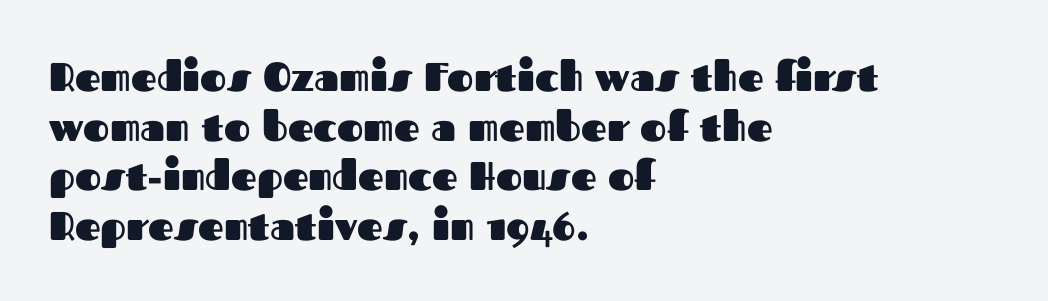
{"serif": "no", "italic": "no", "bold": "yes", "weight": "heavy", "width": "normal", "stroke_contrast": "medium", "x_height": "medium", "monospaced": "no", "underline": "no", "align": "left", "line_spacing_ratio": 1.24, "letter_spacing": "normal", "letter_spacing_em": 0.0, "glyph_px": 40}
